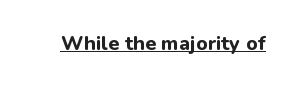
The image shows 20 px bold type, upright; set normal letter spacing, underlined.
